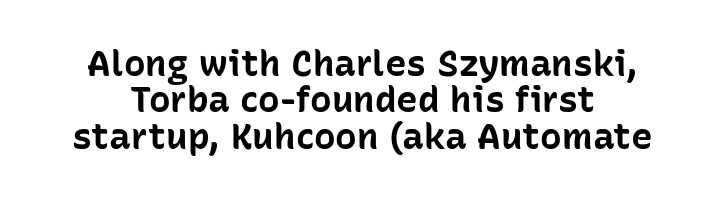
Q: Is the text bold? A: Yes.
Q: Is the text italic (slanted)? A: No, it is upright.
Q: Is the typeface a serif or a sans-serif typeface? A: Sans-serif.
Q: Is the text underlined? A: No.
Q: Is the spacing between letters normal or unusually wide? A: Normal.
Q: Is the spacing between lines tight, normal or loose? A: Tight.
Q: Width (condensed, normal, or wide)? A: Normal.
Q: Stroke contrast? A: Low.
Q: x-height? A: Medium.
Q: Monospaced? A: No.
